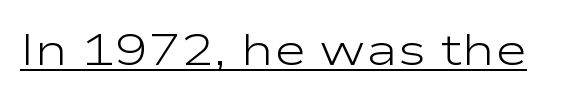
These lines keep a tight, regular rhythm from letter to letter. The weight would be labelled regular, book, light, or lighter still. The face used here is a sans, in the tradition of grotesques and geometrics. Emphasis is given by a line drawn under the lettering. Does the lettering tilt? It doesn't — this is upright. The rendering uses natural spacing where letterforms have individual widths.
